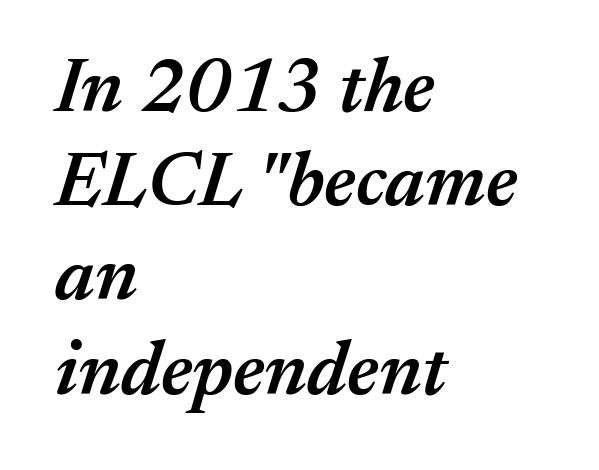
{"italic": "yes", "lean": "right", "slant_degrees": 17, "bold": "semi", "weight": "semibold", "width": "normal", "stroke_contrast": "medium", "x_height": "medium", "monospaced": "no", "underline": "no", "align": "left", "line_spacing_ratio": 1.24, "letter_spacing": "normal", "letter_spacing_em": 0.0, "glyph_px": 76}
